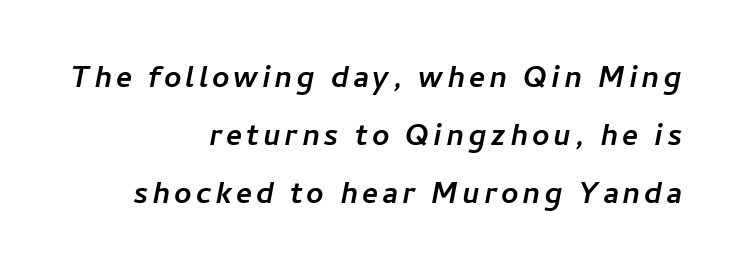
Looks like regular typesetting: each glyph gets only the width it needs. Letterform terminals end flat and unadorned throughout the passage. Layout note: lines flush right. The rows are spaced the way most documents space them. Descenders are the only things crossing below the line.
